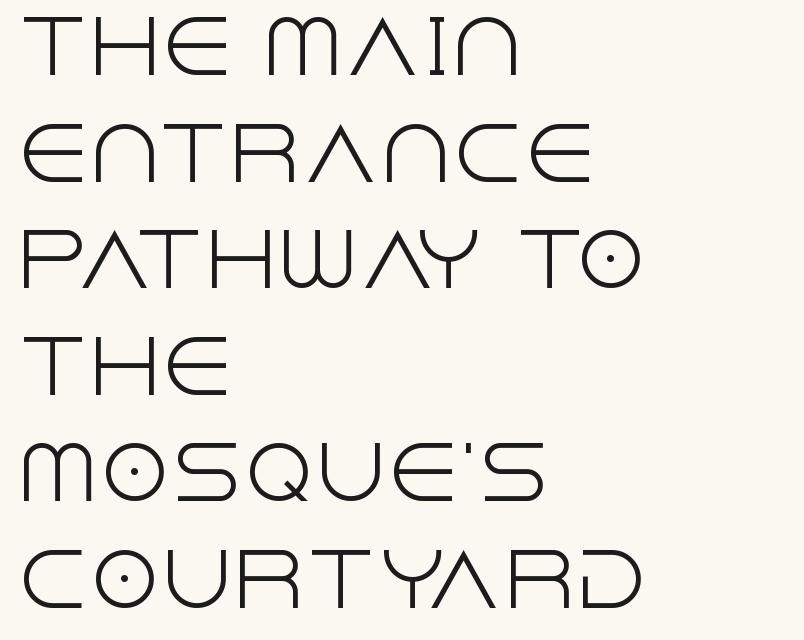
The image shows 72 px light sans-serif type, upright; set left-aligned, normal line spacing (1.48x), normal letter spacing, not underlined; a large x-height.
